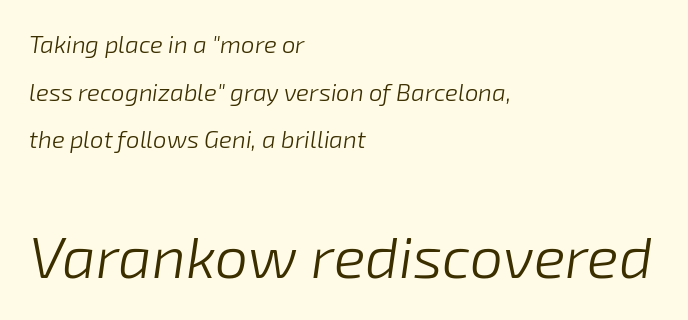
Letter spacing: default. A light-to-regular cut is what we see here. Of the two passages, the one underneath uses the larger point size. Casual observation: everything's shoved over to the left. This rendering features lettering with no underline.
